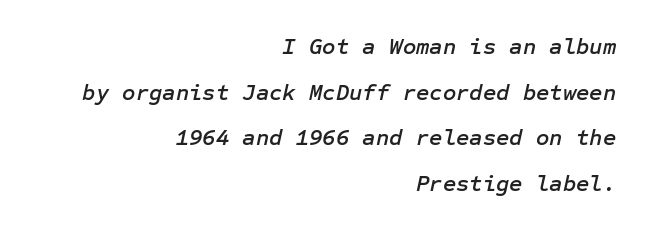
Q: Is the text italic (slanted)? A: Yes, it leans right by about 12 degrees.
Q: Is the text underlined? A: No.
Q: How is the paragraph aligned? A: Right-aligned.
Q: Is the spacing between letters normal or unusually wide? A: Normal.
Q: Is the spacing between lines tight, normal or loose? A: Loose.
